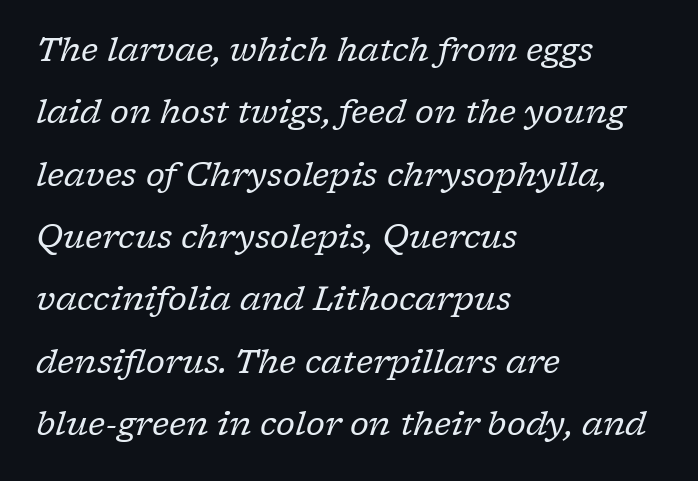
This sample uses a serif face. A classic flush-left, rag-right setting is used for this passage. Here the glyphs are tracked normally, forming tight word shapes. The axis of the letterforms is tilted away from vertical. The area under the type is left untouched.
